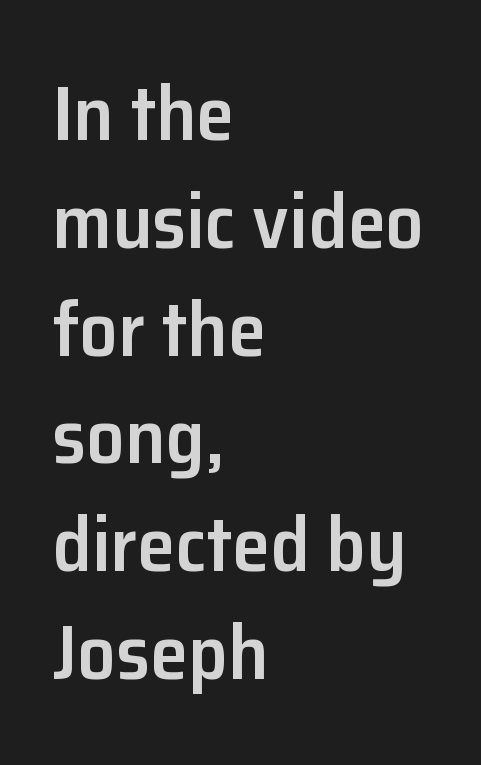
Q: Is the text bold? A: Semi-bold.
Q: Is the text italic (slanted)? A: No, it is upright.
Q: Is the typeface a serif or a sans-serif typeface? A: Sans-serif.
Q: Is the text underlined? A: No.
Q: How is the paragraph aligned? A: Left-aligned.
Q: Is the spacing between letters normal or unusually wide? A: Normal.
Q: Is the spacing between lines tight, normal or loose? A: Normal.
Q: Width (condensed, normal, or wide)? A: Normal.
Q: Stroke contrast? A: Low.
Q: x-height? A: Medium.
Q: Monospaced? A: No.
